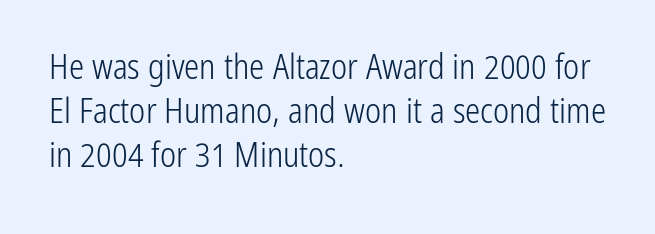
Q: Is the text bold? A: No.
Q: Is the text italic (slanted)? A: No, it is upright.
Q: Is the typeface a serif or a sans-serif typeface? A: Sans-serif.
Q: Is the text underlined? A: No.
Q: How is the paragraph aligned? A: Left-aligned.
Q: Is the spacing between letters normal or unusually wide? A: Normal.
Q: Is the spacing between lines tight, normal or loose? A: Normal.
Q: Width (condensed, normal, or wide)? A: Condensed.
Q: Stroke contrast? A: Low.
Q: x-height? A: Medium.
Q: Monospaced? A: No.
